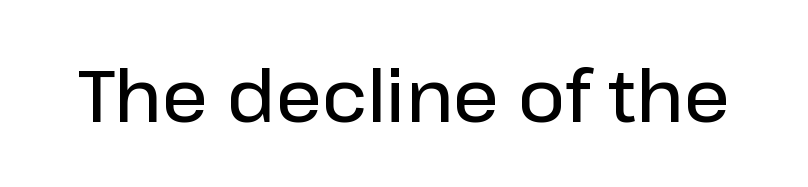
The image shows 72 px semibold sans-serif type, upright; set normal letter spacing, not underlined; low stroke contrast and a medium x-height.
